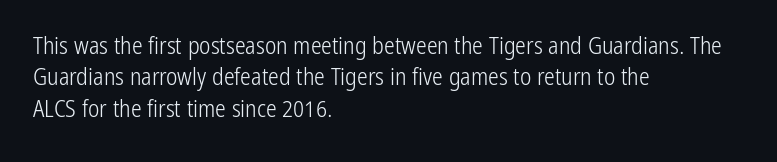
What stands out about the letter spacing? Nothing — it is the standard amount. Unmarked baselines from the first word to the last. The rendering anchors every line to the left-hand side. Regarding leading, the lines here are spaced in the standard way. Compared with a typical body face, this is equally light or lighter still. In terms of posture, this sample is upright.
